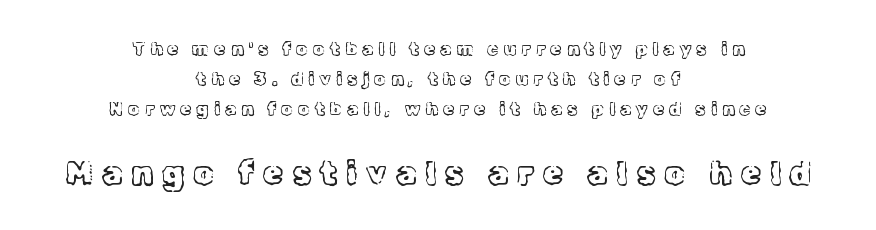
Characters remain perfectly vertical along every line. You could only call the tracking loose — the letters float apart. Block two is the big one; block one sits smaller above it. The rows are spaced the way most documents space them. The passage shown is not bold in any degree.
